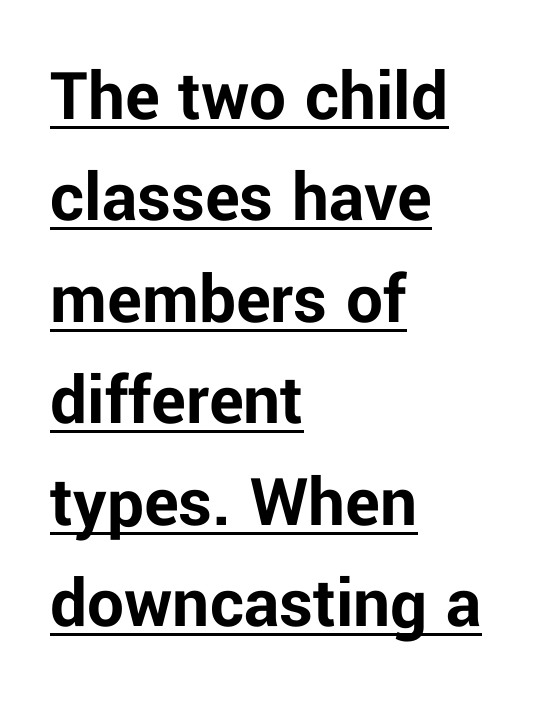
{"serif": "no", "italic": "no", "bold": "yes", "weight": "bold", "width": "normal", "stroke_contrast": "low", "x_height": "medium", "monospaced": "no", "underline": "yes", "align": "left", "line_spacing": "normal", "line_spacing_ratio": 1.39, "letter_spacing": "normal", "letter_spacing_em": 0.0, "glyph_px": 73}
